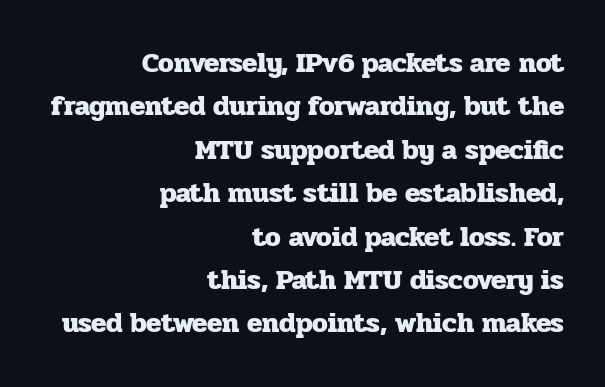
{"serif": "yes", "italic": "no", "bold": "yes", "weight": "heavy", "width": "normal", "stroke_contrast": "low", "x_height": "medium", "monospaced": "no", "underline": "no", "align": "right", "line_spacing": "normal", "line_spacing_ratio": 1.55, "letter_spacing": "normal", "letter_spacing_em": 0.0, "glyph_px": 28}
